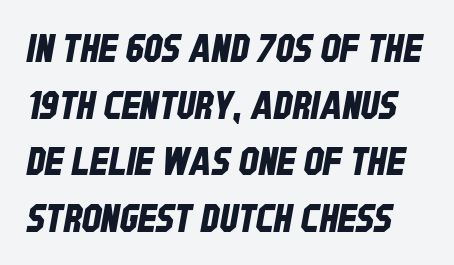
Each letter keeps its own natural width here, so spacing adapts to shape. Horizontal bands of white between lines are of average thickness. Letters rest on an invisible, unmarked baseline. Is the letter spacing exaggerated? No — it looks like the ordinary default. The designer went with a sans here, leaving each stem footless.
